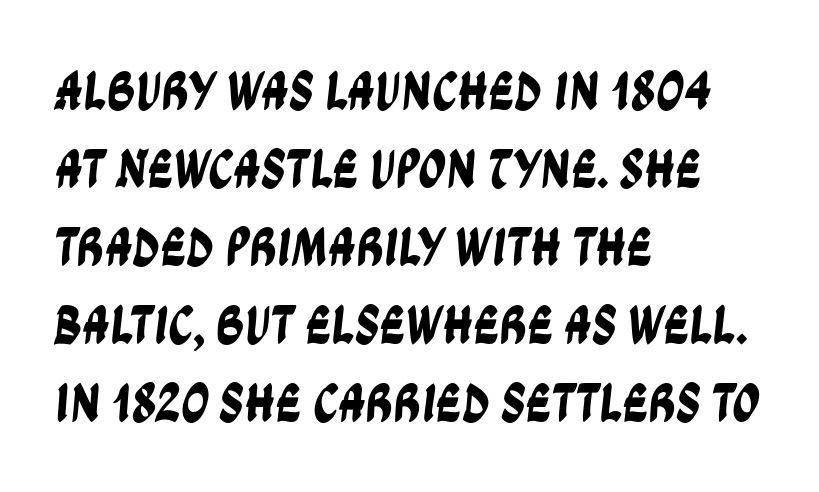
Q: Is the typeface a serif or a sans-serif typeface? A: Sans-serif.
Q: Is the text underlined? A: No.
Q: How is the paragraph aligned? A: Left-aligned.
Q: Is the spacing between letters normal or unusually wide? A: Normal.
Q: Is the spacing between lines tight, normal or loose? A: Normal.
Q: Width (condensed, normal, or wide)? A: Condensed.
Q: Stroke contrast? A: Low.
Q: x-height? A: Large.
Q: Monospaced? A: No.
